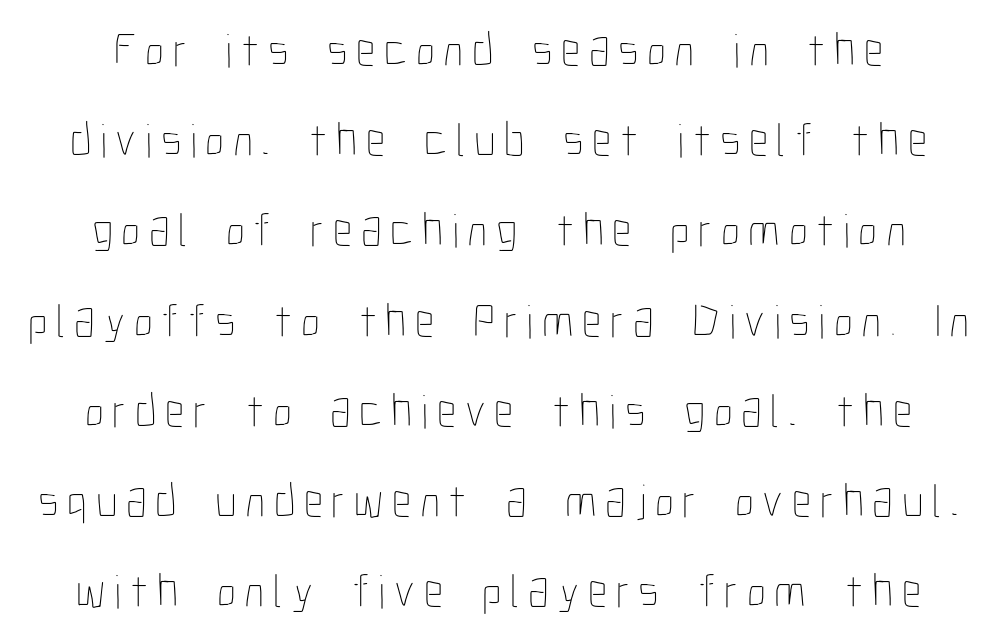
Vertical strokes here are truly vertical. Looks like regular typesetting: each glyph gets only the width it needs. Stroke thickness stays within the range of a standard reading face or lighter. Check under the words: just untouched page.
